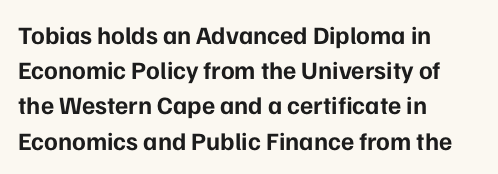
The image shows 25 px bold type, upright; set left-aligned, normal line spacing (1.41x), normal letter spacing, not underlined.
